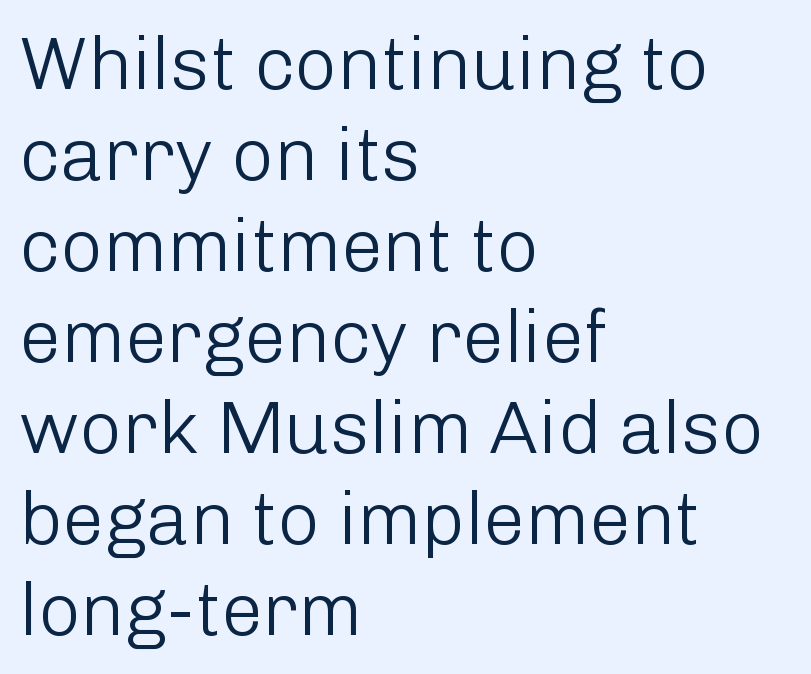
{"serif": "no", "italic": "no", "bold": "no", "weight": "light", "width": "normal", "stroke_contrast": "low", "x_height": "medium", "monospaced": "no", "underline": "no", "align": "left", "line_spacing_ratio": 1.23, "letter_spacing": "normal", "letter_spacing_em": 0.0, "glyph_px": 74}
